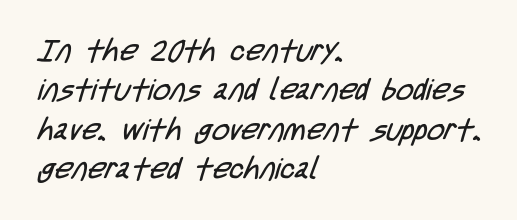
The image shows 30 px regular-weight, condensed sans-serif type; set left-aligned, normal line spacing (1.31x), normal letter spacing, not underlined; low stroke contrast and a large x-height.
